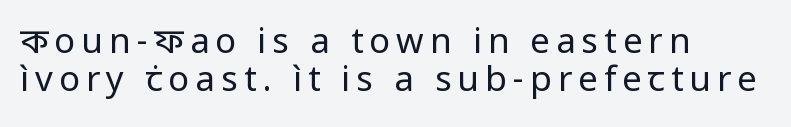
{"serif": "no", "italic": "no", "bold": "no", "weight": "regular", "width": "normal", "stroke_contrast": "low", "x_height": "medium", "monospaced": "no", "underline": "no", "align": "left", "line_spacing": "tight", "line_spacing_ratio": 1.1, "glyph_px": 35}
